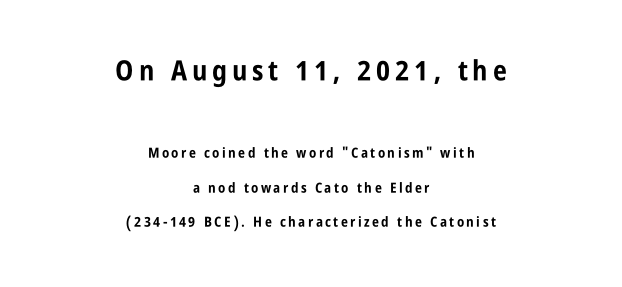
Typeset on center — no edge is straight. Here the designer chose a conventional face with non-uniform glyph widths. Compare the two chunks: the upper has the greater cap height. Strong, thick strokes mark this as bold type. Italic? Not at all — the glyphs are vertical.
